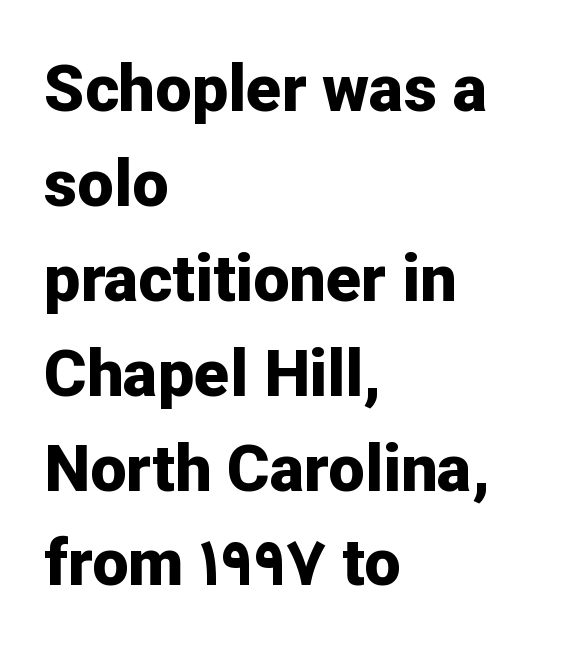
Q: Is the text bold? A: Yes.
Q: Is the text italic (slanted)? A: No, it is upright.
Q: Is the typeface a serif or a sans-serif typeface? A: Sans-serif.
Q: Is the text underlined? A: No.
Q: How is the paragraph aligned? A: Left-aligned.
Q: Is the spacing between letters normal or unusually wide? A: Normal.
Q: Is the spacing between lines tight, normal or loose? A: Normal.
Q: Width (condensed, normal, or wide)? A: Normal.
Q: Stroke contrast? A: Low.
Q: x-height? A: Medium.
Q: Monospaced? A: No.
